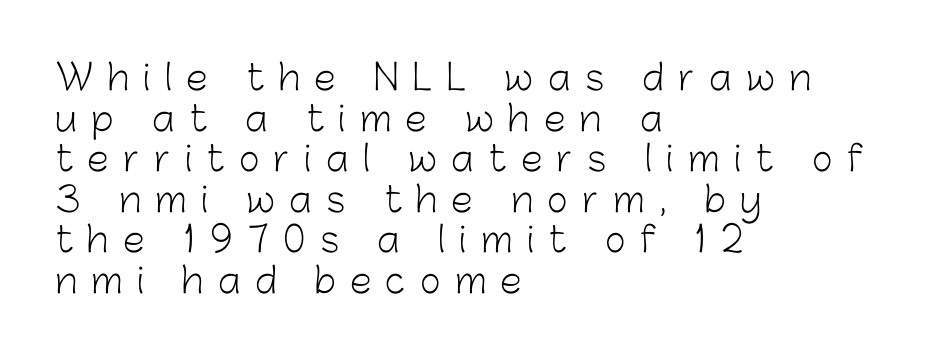
Is this a sans? Yes — the strokes have no serifs. Loose tracking; the words dissolve into strings of separated letters. Stems and bowls with no extra thickness — not bold. Left-aligned paragraph, ragged on the right.
